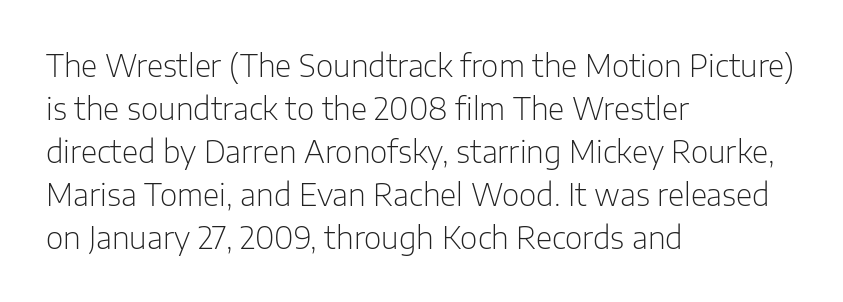
The image shows 30 px light sans-serif type, upright; set left-aligned, normal line spacing (1.43x), normal letter spacing, not underlined; low stroke contrast and a medium x-height.
